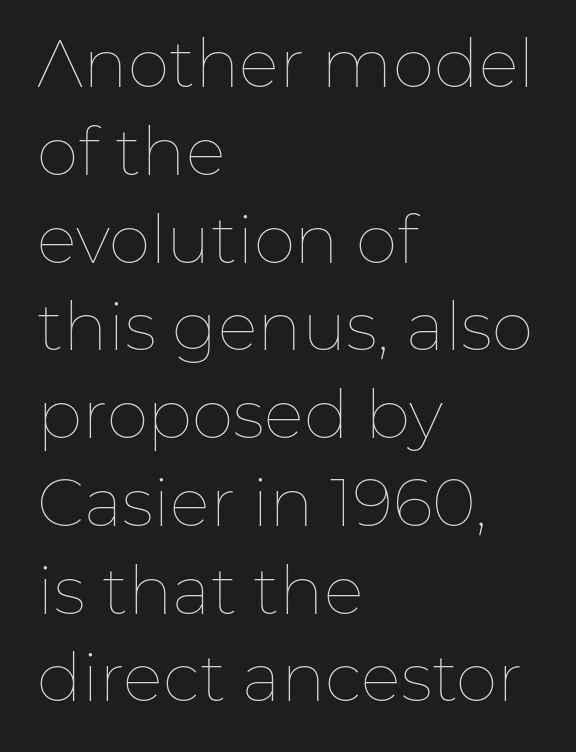
The image shows 67 px thin type, upright; set left-aligned, normal line spacing (1.31x), normal letter spacing, not underlined; low stroke contrast and a medium x-height.
